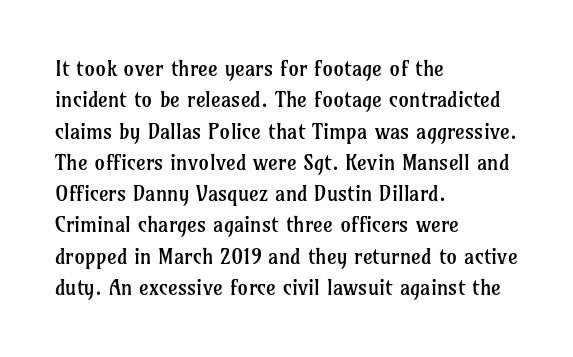
Ordinary non-slanted type is in use. Honestly, the row spacing looks completely unremarkable. These lines keep a tight, regular rhythm from letter to letter. These lines stack with their left ends in a neat column.
